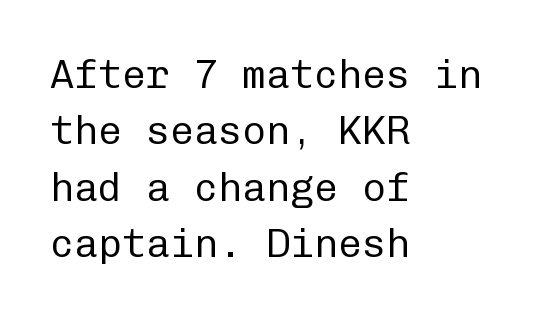
Q: Is the text bold? A: No.
Q: Is the text italic (slanted)? A: No, it is upright.
Q: Is the typeface a serif or a sans-serif typeface? A: Sans-serif.
Q: Is the text underlined? A: No.
Q: How is the paragraph aligned? A: Left-aligned.
Q: Is the spacing between letters normal or unusually wide? A: Normal.
Q: Is the spacing between lines tight, normal or loose? A: Normal.
Q: Width (condensed, normal, or wide)? A: Normal.
Q: Stroke contrast? A: Low.
Q: x-height? A: Medium.
Q: Monospaced? A: Yes.
